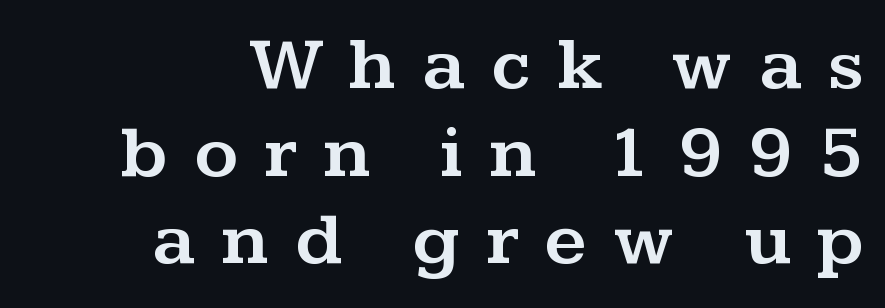
The letters advance in unequal steps, a hallmark of proportional type. Has an underline been added? It has not. The paragraph shown leans on its right margin. The line texture is sparse and dotted thanks to wide tracking. These lines are composed in type with serifs.
